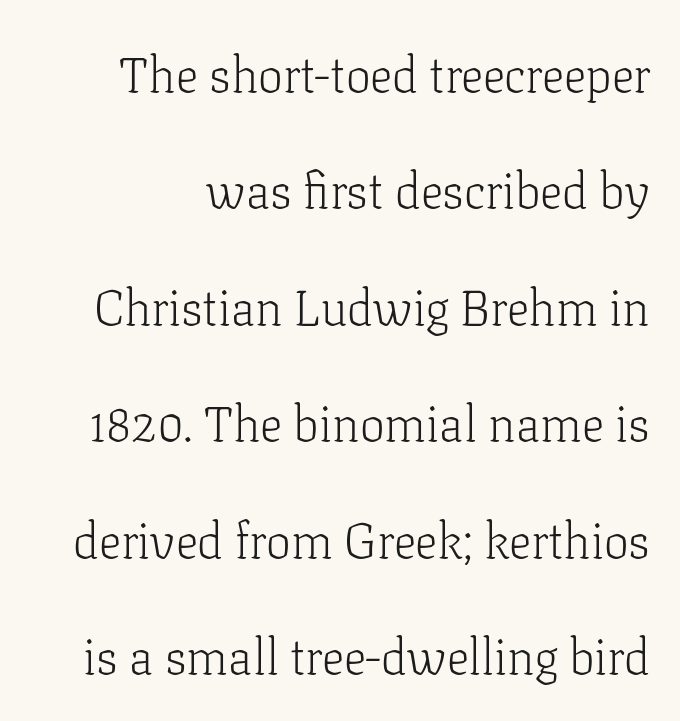
{"serif": "yes", "italic": "no", "bold": "no", "weight": "light", "width": "normal", "stroke_contrast": "low", "x_height": "medium", "monospaced": "no", "underline": "no", "line_spacing": "loose", "line_spacing_ratio": 2.33, "letter_spacing": "normal", "letter_spacing_em": 0.0, "glyph_px": 50}
